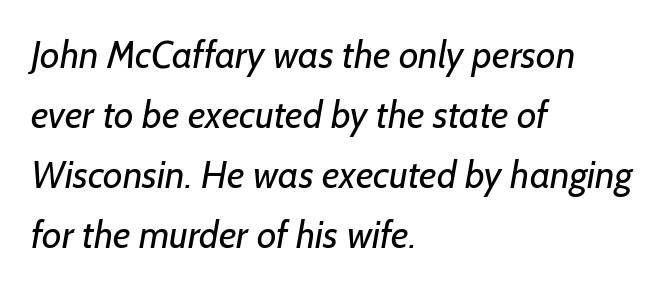
Q: Is the text bold? A: No.
Q: Is the typeface a serif or a sans-serif typeface? A: Sans-serif.
Q: Is the text underlined? A: No.
Q: How is the paragraph aligned? A: Left-aligned.
Q: Is the spacing between letters normal or unusually wide? A: Normal.
Q: Is the spacing between lines tight, normal or loose? A: Normal.
Q: Width (condensed, normal, or wide)? A: Normal.
Q: Stroke contrast? A: Low.
Q: x-height? A: Medium.
Q: Monospaced? A: No.
